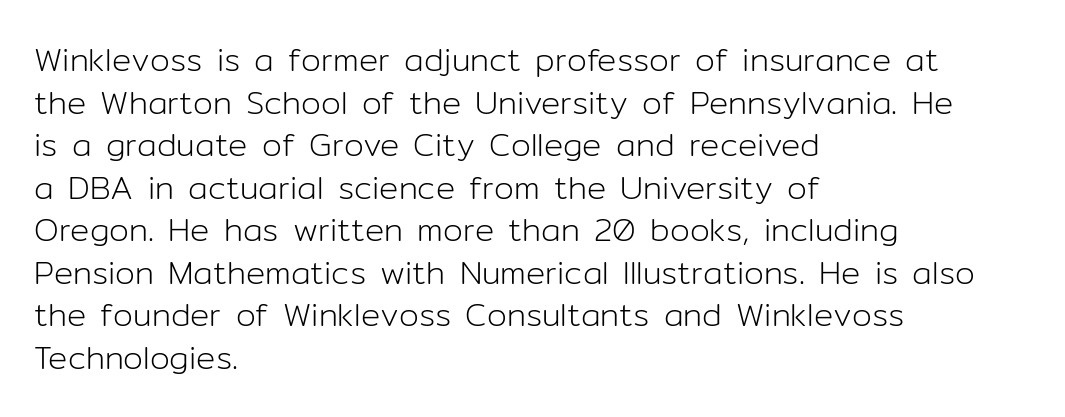
{"serif": "no", "italic": "no", "bold": "no", "weight": "light", "width": "normal", "stroke_contrast": "low", "x_height": "medium", "monospaced": "no", "underline": "no", "align": "left", "line_spacing": "normal", "line_spacing_ratio": 1.33, "letter_spacing": "normal", "letter_spacing_em": 0.0, "glyph_px": 32}
